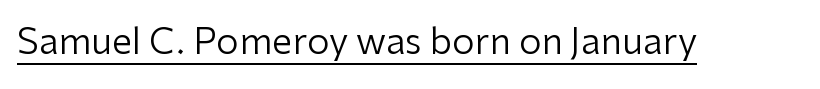
Looks like regular typesetting: each glyph gets only the width it needs. Unlike a traditional serif, this face leaves its strokes unadorned. Rendered with straight, roman letterforms. Underlining? Definitely there.
